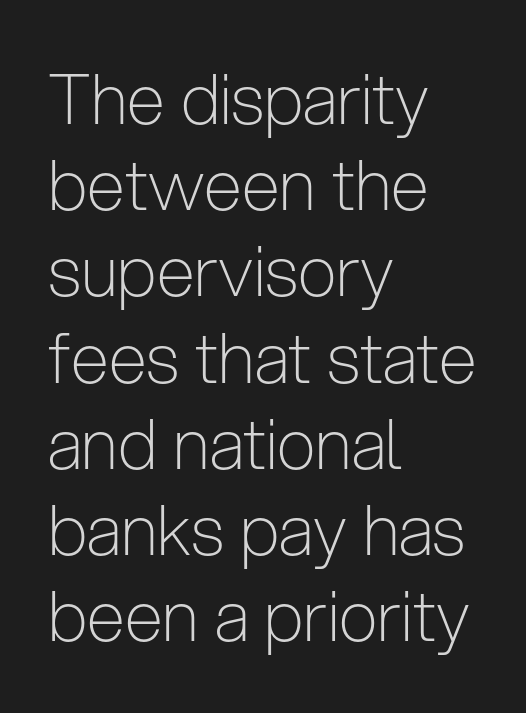
The image shows 69 px light, condensed sans-serif type, upright; set left-aligned, normal line spacing (1.25x), normal letter spacing, not underlined; low stroke contrast and a medium x-height.
